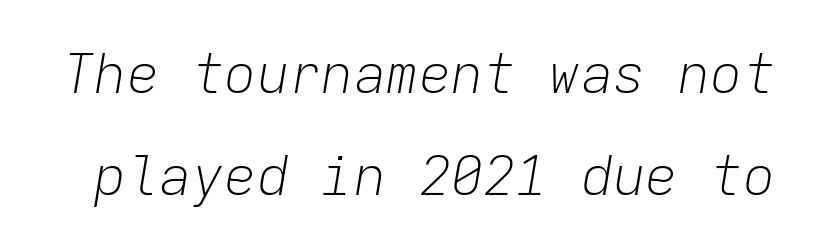
The image shows 54 px light type, italic (leaning right), monospaced; set line spacing 1.88x, normal letter spacing, not underlined; low stroke contrast and a medium x-height.
